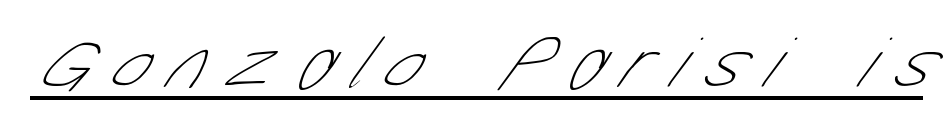
Words appear elongated and porous because spacing is wide. The rendered words wear a rule along their underside. Spacing verdict: proportional, widths tailored to each character. The characters are drawn with everyday or finer stroke widths. The rendering shows plain stroke endings on the letterforms — a sans-serif design.
